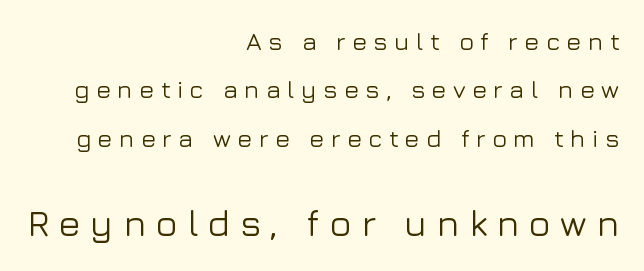
Q: Is the text italic (slanted)? A: No, it is upright.
Q: Is the typeface a serif or a sans-serif typeface? A: Sans-serif.
Q: Is the text underlined? A: No.
Q: How is the paragraph aligned? A: Right-aligned.
Q: Is the spacing between letters normal or unusually wide? A: Unusually wide.
Q: Is the spacing between lines tight, normal or loose? A: Loose.
Q: Which block of text is set in a larger size, the first (top) or the second (bottom)? A: The second (bottom) one.
Q: Width (condensed, normal, or wide)? A: Normal.
Q: Stroke contrast? A: Low.
Q: x-height? A: Medium.
Q: Monospaced? A: No.
